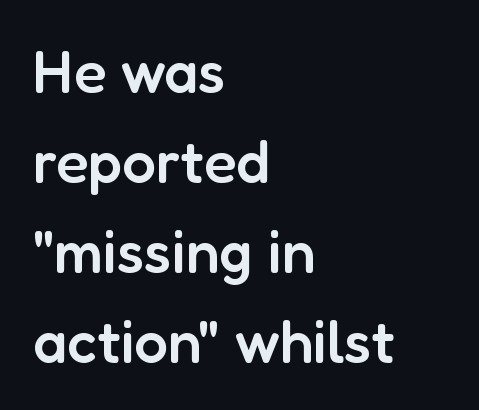
The image shows 60 px semibold sans-serif type, upright; set left-aligned, normal line spacing (1.5x), normal letter spacing, not underlined; low stroke contrast and a medium x-height.
